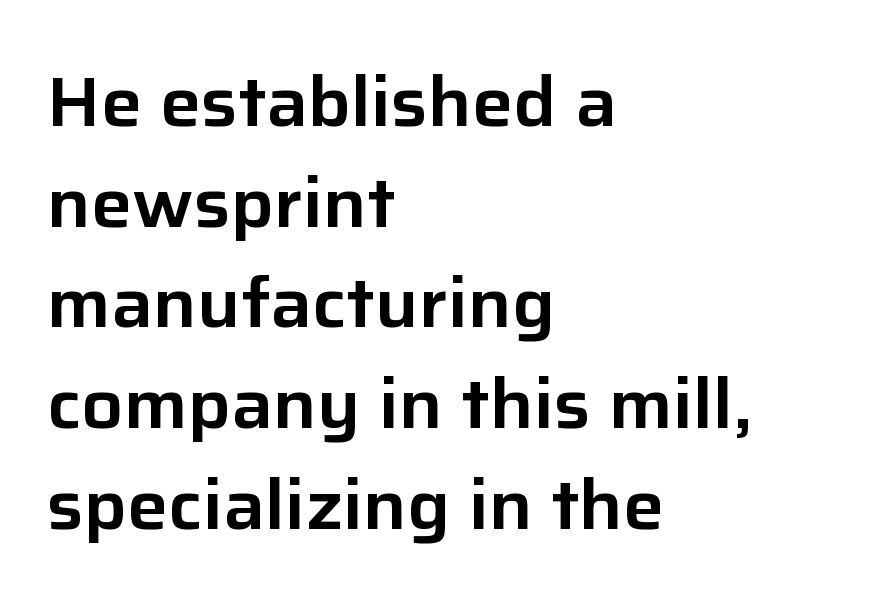
{"serif": "no", "italic": "no", "width": "normal", "stroke_contrast": "low", "x_height": "medium", "monospaced": "no", "underline": "no", "align": "left", "line_spacing": "normal", "line_spacing_ratio": 1.46, "letter_spacing": "normal", "letter_spacing_em": 0.0, "glyph_px": 69}
